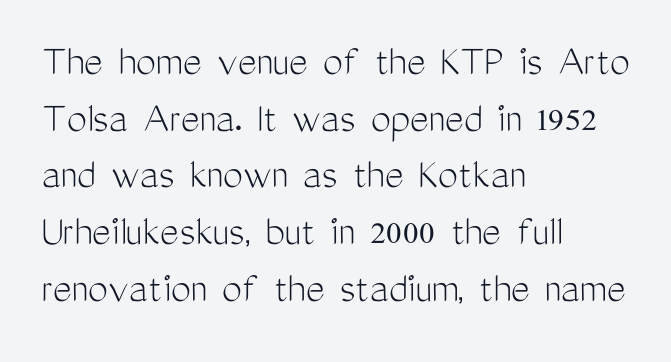
The image shows 45 px light, condensed sans-serif type, upright; set left-aligned, normal line spacing (1.26x), normal letter spacing, not underlined; medium stroke contrast and a medium x-height.
